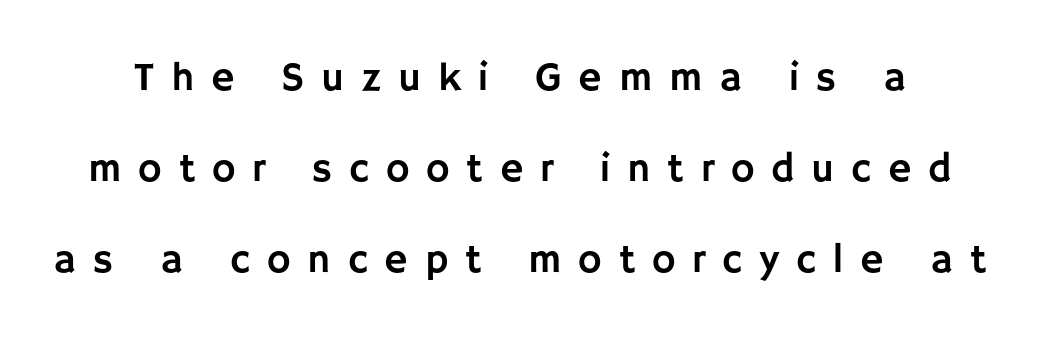
The image shows 40 px sans-serif type, upright; set loose line spacing (2.27x), unusually wide letter spacing (+0.42 em), not underlined; low stroke contrast and a large x-height.
